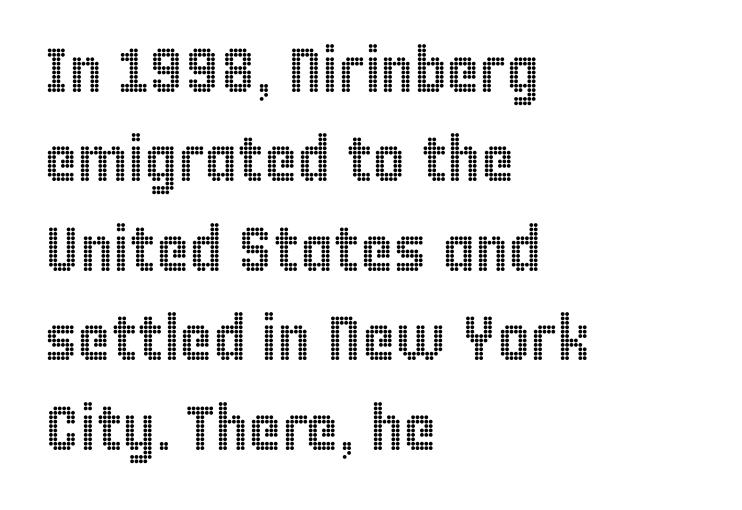
{"italic": "no", "width": "condensed", "x_height": "large", "monospaced": "no", "underline": "no", "align": "left", "line_spacing": "normal", "line_spacing_ratio": 1.42, "letter_spacing": "normal", "letter_spacing_em": 0.0, "glyph_px": 63}
